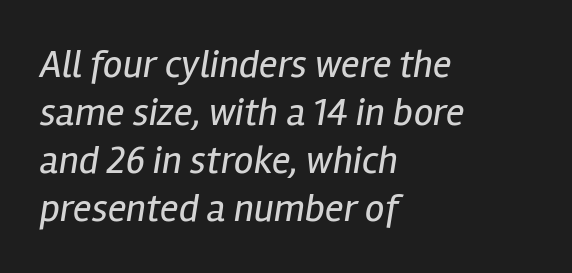
The image shows 39 px regular-weight, condensed type, italic (leaning right); set left-aligned, line spacing 1.23x, normal letter spacing, not underlined; low stroke contrast and a medium x-height.
